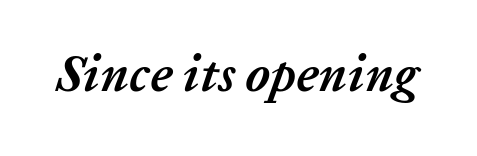
The image shows 51 px semibold type, italic (leaning right); set normal letter spacing, not underlined; low stroke contrast and a medium x-height.
